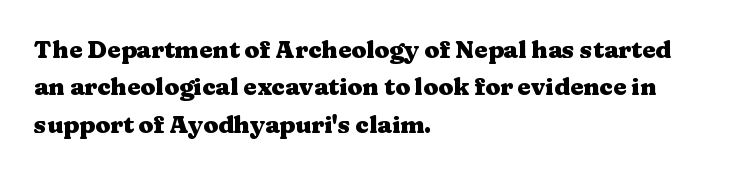
The image shows 24 px bold type, upright; set left-aligned, normal line spacing (1.56x), normal letter spacing, not underlined.
